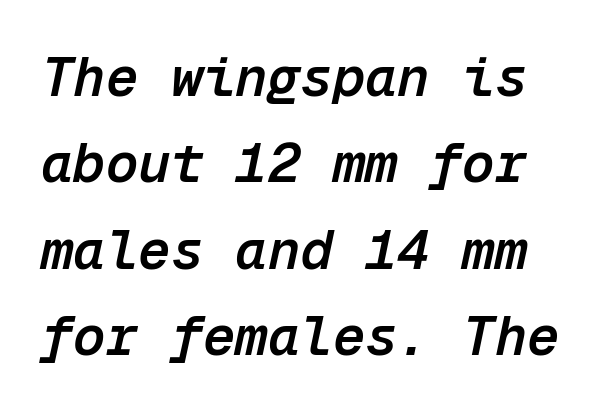
Q: Is the text bold? A: Semi-bold.
Q: Is the text italic (slanted)? A: Yes, it leans right by about 12 degrees.
Q: Is the text underlined? A: No.
Q: Is the spacing between letters normal or unusually wide? A: Normal.
Q: Is the spacing between lines tight, normal or loose? A: Normal.
Q: Width (condensed, normal, or wide)? A: Normal.
Q: Stroke contrast? A: Low.
Q: x-height? A: Medium.
Q: Monospaced? A: Yes.
